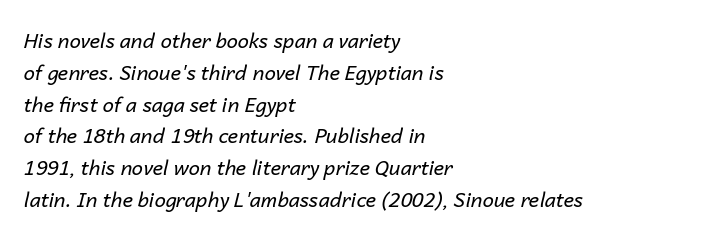
The foot of each line stays bare and open. Nothing heavy about these letters — not bold at all. Notice how the stems are inclined rather than vertical — that's the hallmark of italics. The text block is weighted toward the left margin, trailing off unevenly rightward.
